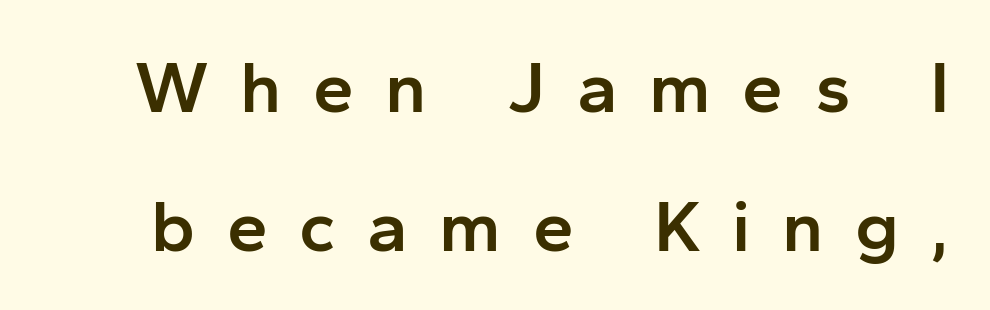
Glance below the letters and you will spot only blank space. How heavy is the stroke? Medium-heavy — a semibold, shy of bold. You can tell from the bare stems that sans-serif type was used. Is this a fixed-width face? No — the glyphs have proportional, varying widths. Each word looks stretched out because of the extra space between its letters. Is there any slant? The stems are plumb.
